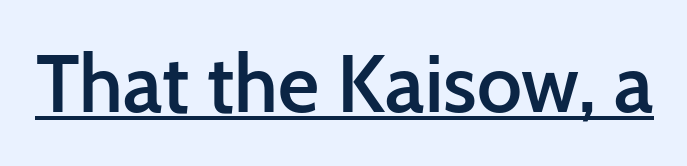
The image shows 80 px semibold sans-serif type, upright; set normal letter spacing, underlined; low stroke contrast and a medium x-height.
